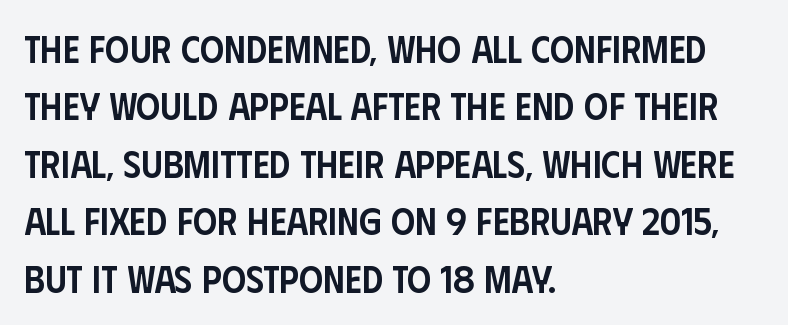
{"serif": "no", "italic": "no", "bold": "semi", "weight": "semibold", "width": "condensed", "stroke_contrast": "low", "x_height": "large", "monospaced": "no", "underline": "no", "align": "left", "line_spacing": "normal", "line_spacing_ratio": 1.51, "letter_spacing": "normal", "letter_spacing_em": 0.0, "glyph_px": 38}
